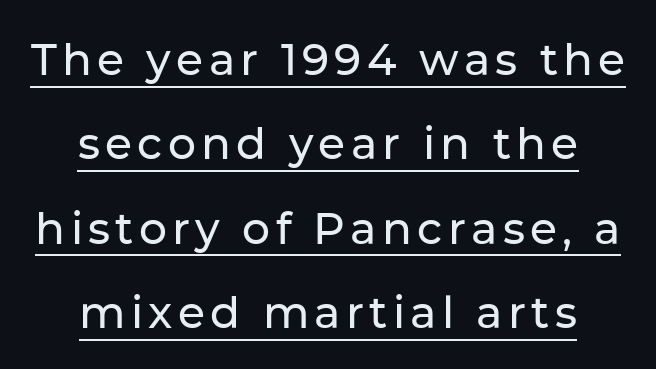
The image shows 44 px sans-serif type, upright; set centered, loose line spacing (1.92x), underlined; low stroke contrast and a medium x-height.
